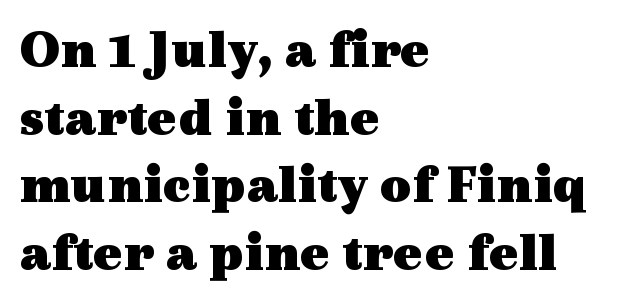
The zone under the glyphs is completely vacant. A typesetter would label this face a serif. The letters advance in unequal steps, a hallmark of proportional type. Italic? Not at all — the glyphs are vertical. This sample uses plain, unmodified letter spacing. The setting favours the left margin, as ordinary paragraphs usually do.
